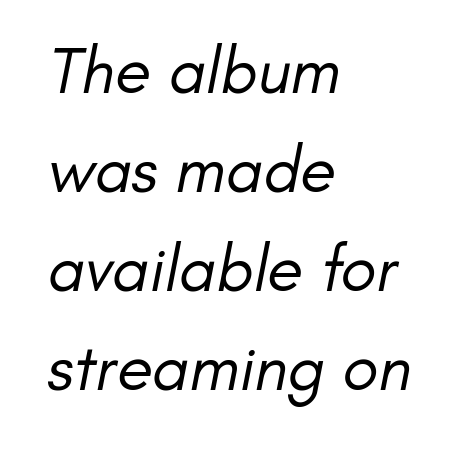
The image shows 66 px regular-weight sans-serif type; set left-aligned, normal line spacing (1.5x), normal letter spacing, not underlined; low stroke contrast and a small x-height.
